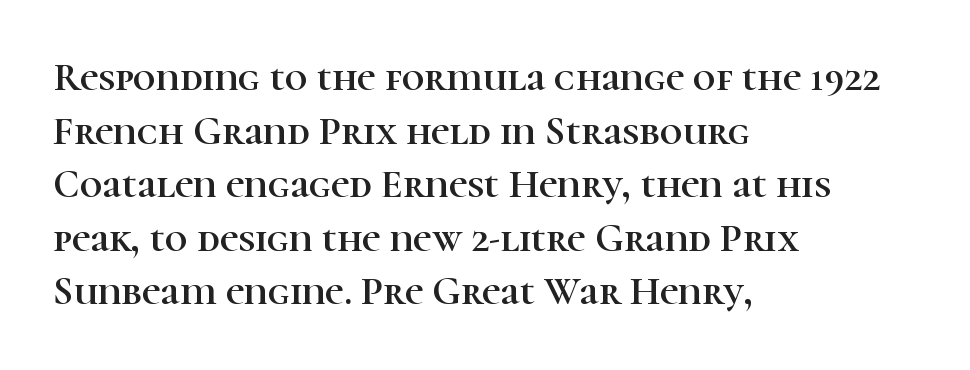
Has an underline been added? It has not. Yep, those are serifs on the letters. The passage shown is typed in a proportional face where columns would drift. Honestly, the row spacing looks completely unremarkable. The letters stand straight up with perfectly vertical stems. This rendering leaves character spacing at its baseline value.
